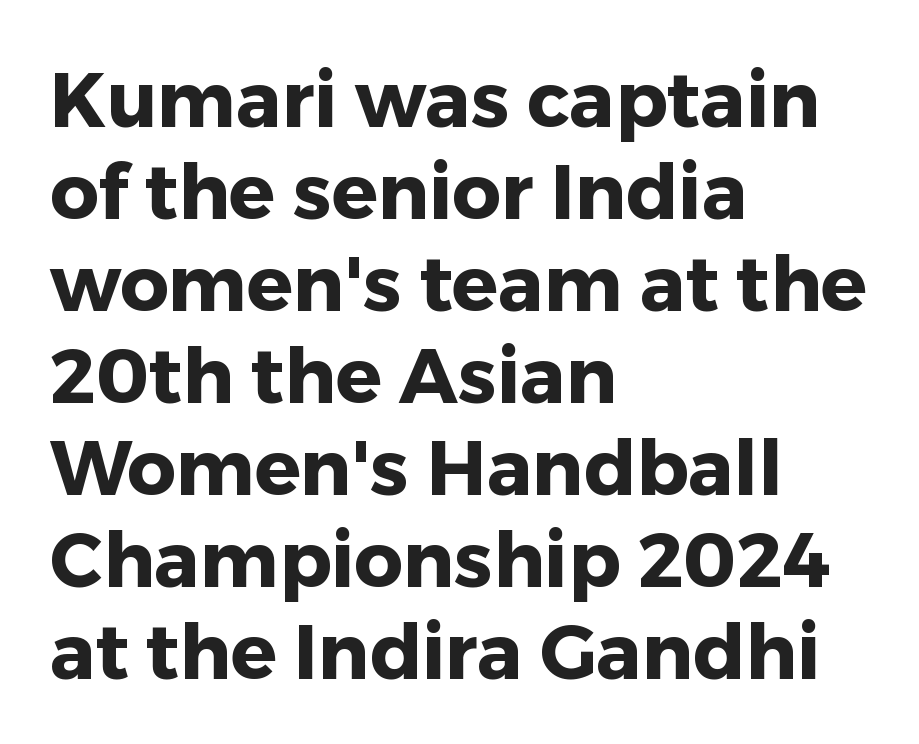
The image shows 76 px heavy sans-serif type, upright; set left-aligned, line spacing 1.21x, normal letter spacing, not underlined; low stroke contrast and a medium x-height.
